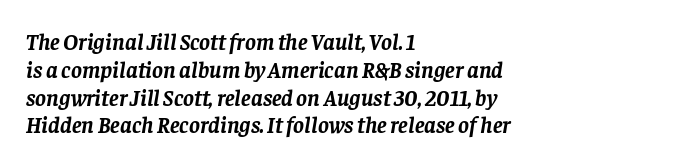
The image shows 23 px bold type, italic (leaning right); set left-aligned, line spacing 1.21x, normal letter spacing, not underlined.
